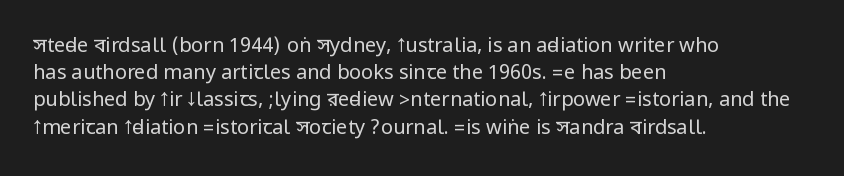
The image shows 20 px text type, upright; set left-aligned, normal line spacing (1.36x), normal letter spacing, not underlined.
